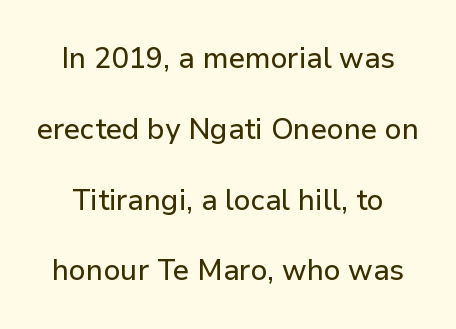
Q: Is the text italic (slanted)? A: No, it is upright.
Q: Is the typeface a serif or a sans-serif typeface? A: Sans-serif.
Q: Is the text underlined? A: No.
Q: Is the spacing between letters normal or unusually wide? A: Normal.
Q: Is the spacing between lines tight, normal or loose? A: Loose.
Q: Width (condensed, normal, or wide)? A: Normal.
Q: Stroke contrast? A: Low.
Q: x-height? A: Medium.
Q: Monospaced? A: No.
